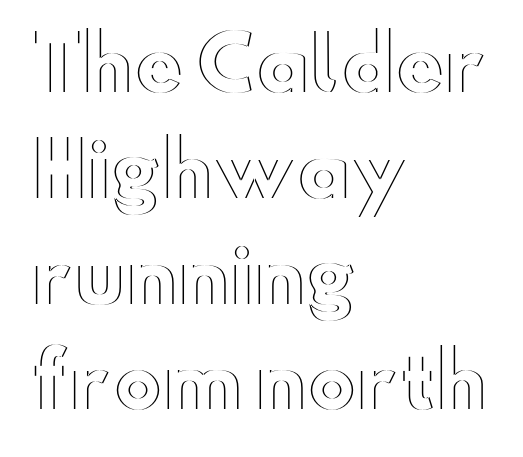
Visually the block forms a straight wall on the left and a jagged coastline on the right. A typesetter would mark this as roman, not italic. Note the varied advance widths — an 'i' is clearly narrower than an 'm'. Check under the words: just untouched page. Inter-character spacing is left at the font's built-in metrics. Line spacing here is normal.
